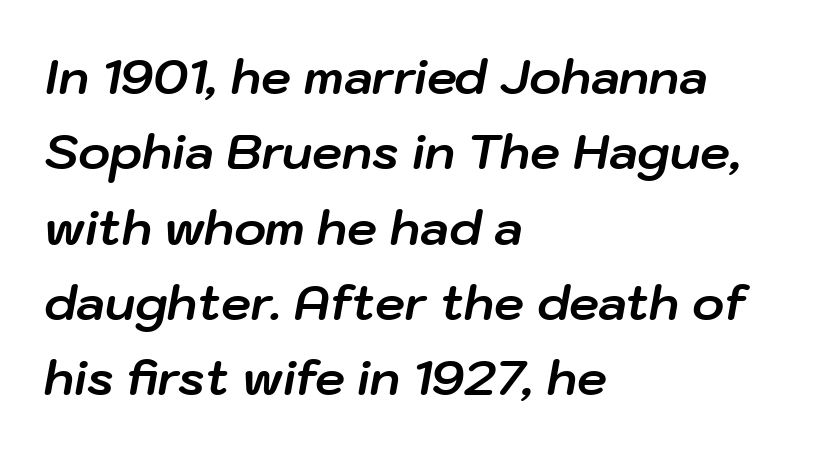
Q: Is the text bold? A: Yes.
Q: Is the text italic (slanted)? A: Yes, it leans right by about 10 degrees.
Q: Is the text underlined? A: No.
Q: How is the paragraph aligned? A: Left-aligned.
Q: Is the spacing between letters normal or unusually wide? A: Normal.
Q: Is the spacing between lines tight, normal or loose? A: Normal.
Q: Width (condensed, normal, or wide)? A: Normal.
Q: Stroke contrast? A: Low.
Q: x-height? A: Medium.
Q: Monospaced? A: No.
